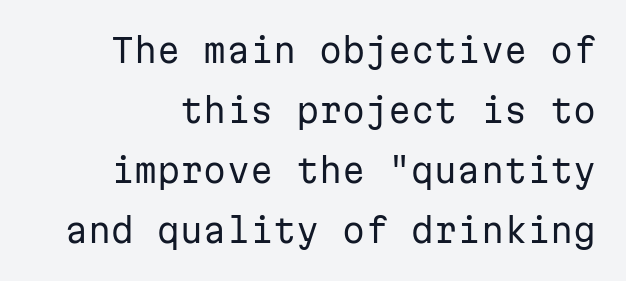
Q: Is the text bold? A: No.
Q: Is the text italic (slanted)? A: No, it is upright.
Q: Is the typeface a serif or a sans-serif typeface? A: Sans-serif.
Q: Is the text underlined? A: No.
Q: Is the spacing between letters normal or unusually wide? A: Normal.
Q: Width (condensed, normal, or wide)? A: Normal.
Q: Stroke contrast? A: Low.
Q: x-height? A: Medium.
Q: Monospaced? A: Yes.
